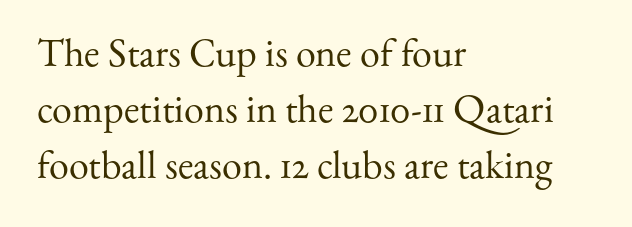
The image shows 40 px regular-weight serif type, upright; set left-aligned, normal line spacing (1.4x), normal letter spacing, not underlined; medium stroke contrast and a small x-height.
